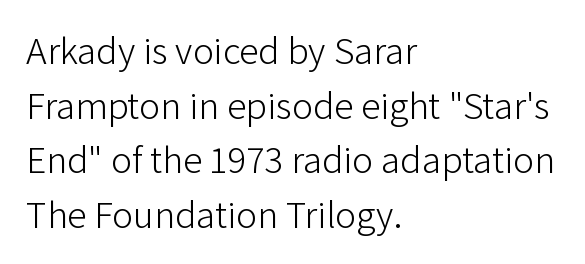
The line texture is even and compact thanks to regular tracking. Quick note: underline off. Does the type have serifs? No, each stem ends abruptly. Varying glyph widths throughout — classic text-font behaviour. The letters stand straight up with perfectly vertical stems.
